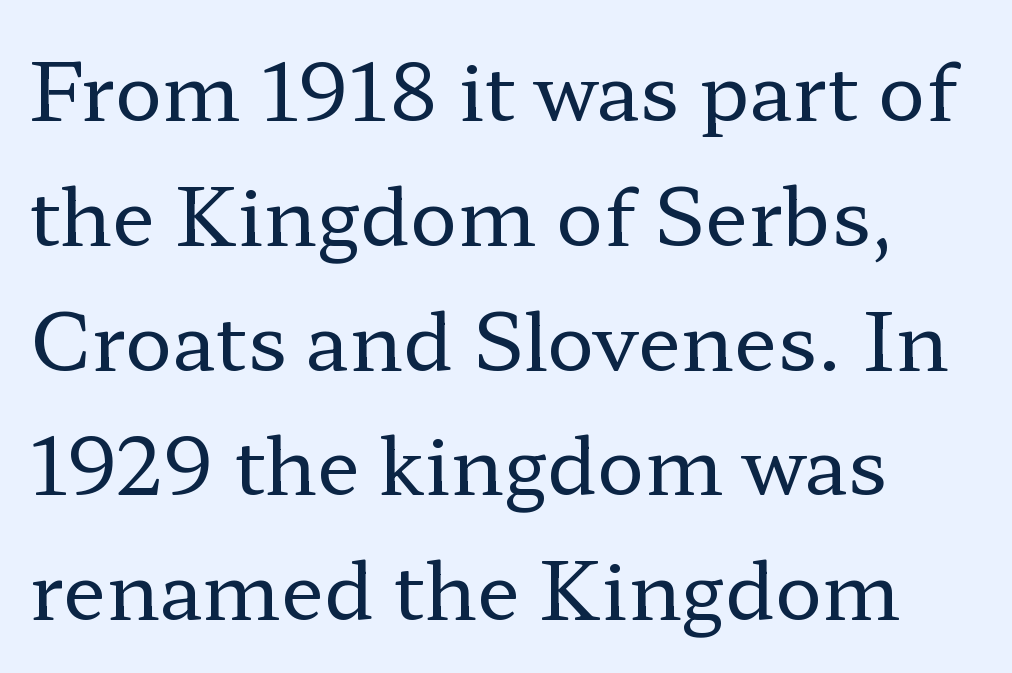
When letters stand straight like this, we call the style roman or upright. The space directly below the letters is spotless. Letters have the restrained weight of plain body copy at most. The face used here is seriffed, in the tradition of book romans. Each new line begins a customary step beneath the previous one. Characters follow at the spacing the type designer built in.
